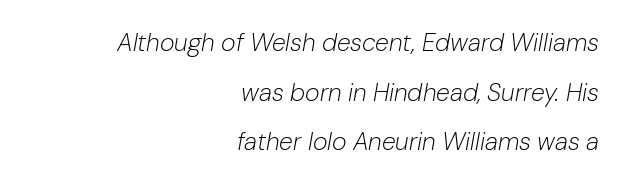
The image shows 25 px text type, italic (leaning right); set right-aligned, loose line spacing (1.99x), normal letter spacing, not underlined.
